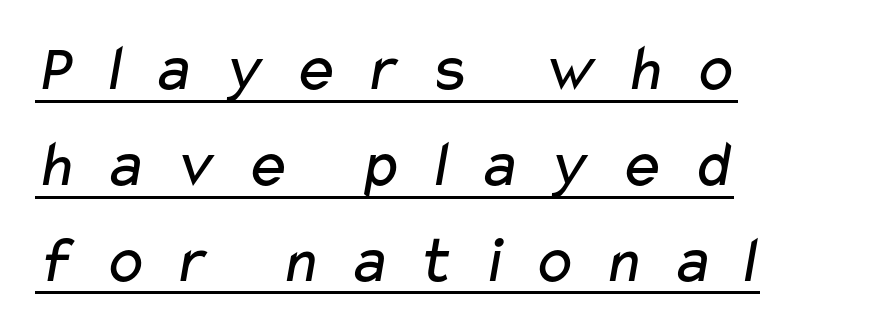
Q: Is the text bold? A: No.
Q: Is the typeface a serif or a sans-serif typeface? A: Sans-serif.
Q: Is the text underlined? A: Yes.
Q: How is the paragraph aligned? A: Left-aligned.
Q: Is the spacing between letters normal or unusually wide? A: Unusually wide.
Q: Is the spacing between lines tight, normal or loose? A: Normal.
Q: Width (condensed, normal, or wide)? A: Wide.
Q: Stroke contrast? A: Low.
Q: x-height? A: Medium.
Q: Monospaced? A: No.
